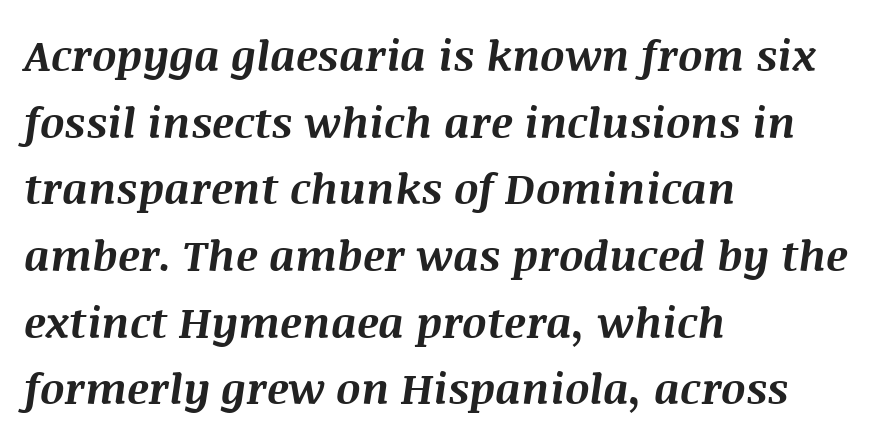
Q: Is the text bold? A: Yes.
Q: Is the text italic (slanted)? A: Yes, it leans right by about 8 degrees.
Q: Is the text underlined? A: No.
Q: How is the paragraph aligned? A: Left-aligned.
Q: Is the spacing between letters normal or unusually wide? A: Normal.
Q: Is the spacing between lines tight, normal or loose? A: Normal.
Q: Width (condensed, normal, or wide)? A: Normal.
Q: Stroke contrast? A: Medium.
Q: x-height? A: Large.
Q: Monospaced? A: No.
